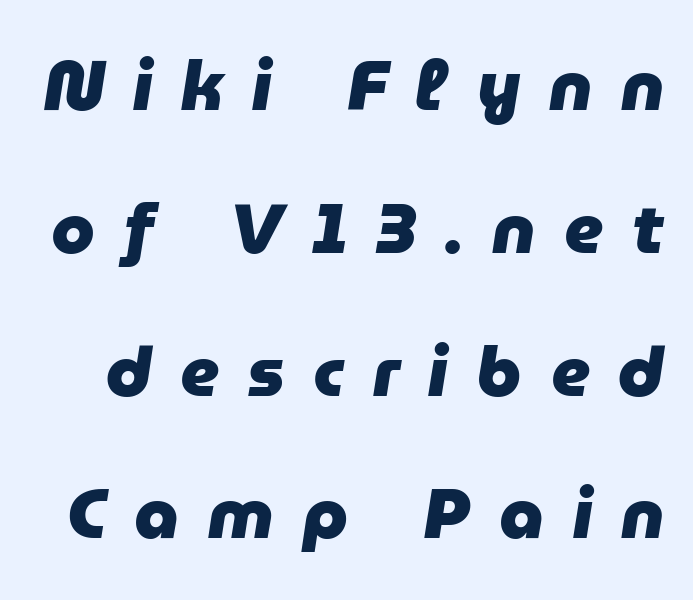
Each word looks stretched out because of the extra space between its letters. Summary of vertical rhythm: relaxed, with wide interline spacing. Italic: yes, the glyphs are oblique. The passage shown is not underscored anywhere.
